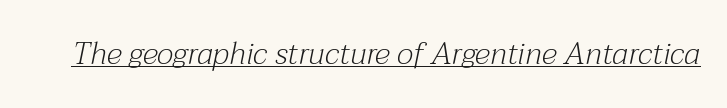
{"serif": "yes", "italic": "yes", "lean": "right", "slant_degrees": 12, "bold": "no", "weight": "light", "width": "normal", "stroke_contrast": "medium", "x_height": "medium", "monospaced": "no", "underline": "yes", "letter_spacing": "normal", "letter_spacing_em": 0.0, "glyph_px": 31}
